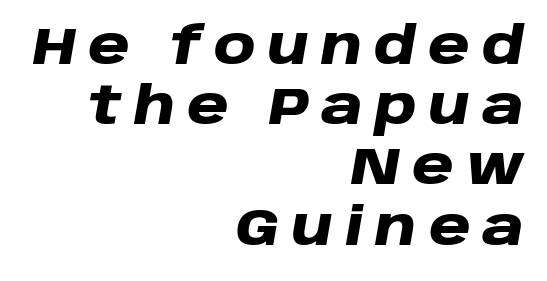
Q: Is the text bold? A: Yes.
Q: Is the text italic (slanted)? A: Yes, it leans right by about 10 degrees.
Q: Is the text underlined? A: No.
Q: How is the paragraph aligned? A: Right-aligned.
Q: Is the spacing between letters normal or unusually wide? A: Unusually wide.
Q: Width (condensed, normal, or wide)? A: Wide.
Q: Stroke contrast? A: Low.
Q: x-height? A: Large.
Q: Monospaced? A: No.
